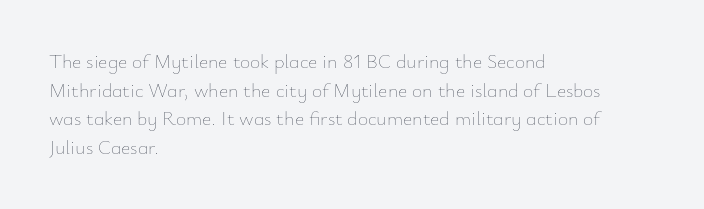
The image shows 20 px text type, upright; set left-aligned, normal line spacing (1.43x), normal letter spacing, not underlined.
